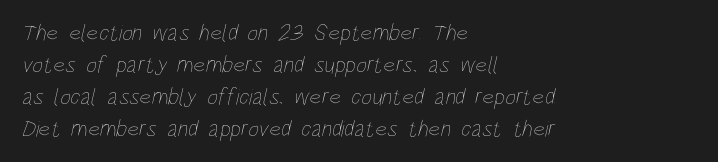
{"bold": "no", "underline": "no", "align": "left", "line_spacing": "normal", "line_spacing_ratio": 1.39, "letter_spacing": "normal", "letter_spacing_em": 0.0, "glyph_px": 23}
